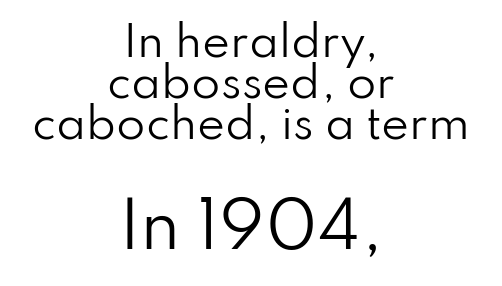
Q: Is the text bold? A: No.
Q: Is the text italic (slanted)? A: No, it is upright.
Q: Is the typeface a serif or a sans-serif typeface? A: Sans-serif.
Q: Is the text underlined? A: No.
Q: How is the paragraph aligned? A: Centered.
Q: Is the spacing between letters normal or unusually wide? A: Normal.
Q: Is the spacing between lines tight, normal or loose? A: Tight.
Q: Which block of text is set in a larger size, the first (top) or the second (bottom)? A: The second (bottom) one.
Q: Width (condensed, normal, or wide)? A: Normal.
Q: Stroke contrast? A: Low.
Q: x-height? A: Small.
Q: Monospaced? A: No.
